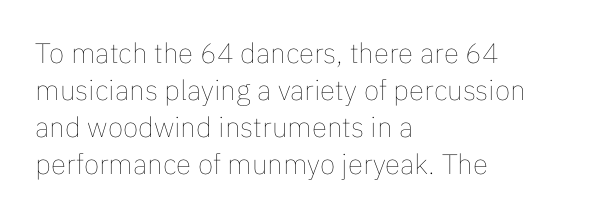
Here the designer chose a conventional face with non-uniform glyph widths. Unmarked baselines from the first word to the last. One glance says typical: line gaps are just what's usual. Look at the tracking — it's just the regular setting, nothing added. The letterforms sit at book weight or below. The axis of the letterforms is exactly vertical.
